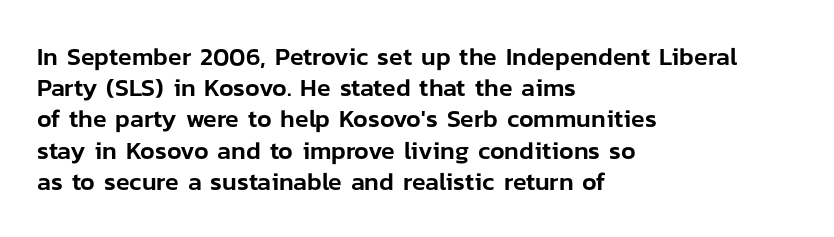
Q: Is the text italic (slanted)? A: No, it is upright.
Q: Is the text underlined? A: No.
Q: How is the paragraph aligned? A: Left-aligned.
Q: Is the spacing between letters normal or unusually wide? A: Normal.
Q: Is the spacing between lines tight, normal or loose? A: Normal.
